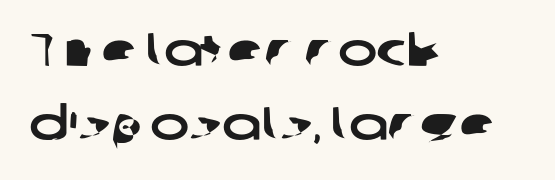
{"serif": "no", "width": "wide", "stroke_contrast": "low", "x_height": "medium", "monospaced": "no", "underline": "no", "align": "left", "line_spacing": "normal", "line_spacing_ratio": 1.57, "letter_spacing": "normal", "letter_spacing_em": 0.0, "glyph_px": 47}
